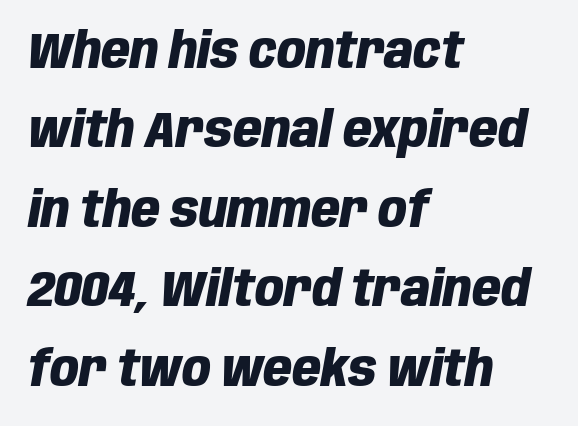
{"italic": "yes", "lean": "right", "slant_degrees": 10, "bold": "yes", "weight": "heavy", "width": "condensed", "stroke_contrast": "low", "x_height": "large", "monospaced": "no", "underline": "no", "align": "left", "line_spacing": "normal", "line_spacing_ratio": 1.59, "letter_spacing": "normal", "letter_spacing_em": 0.0, "glyph_px": 50}
